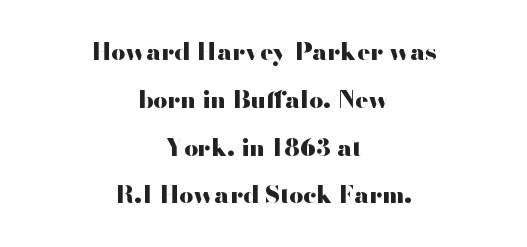
Q: Is the text bold? A: Yes.
Q: Is the text italic (slanted)? A: No, it is upright.
Q: Is the text underlined? A: No.
Q: How is the paragraph aligned? A: Centered.
Q: Is the spacing between letters normal or unusually wide? A: Normal.
Q: Is the spacing between lines tight, normal or loose? A: Loose.
